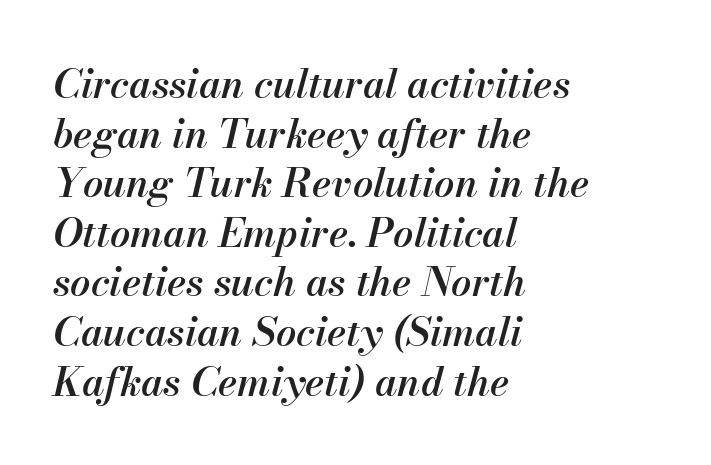
{"italic": "yes", "lean": "right", "slant_degrees": 13, "bold": "semi", "weight": "semibold", "width": "normal", "stroke_contrast": "medium", "x_height": "small", "monospaced": "no", "underline": "no", "align": "left", "line_spacing_ratio": 1.24, "letter_spacing": "normal", "letter_spacing_em": 0.0, "glyph_px": 40}
